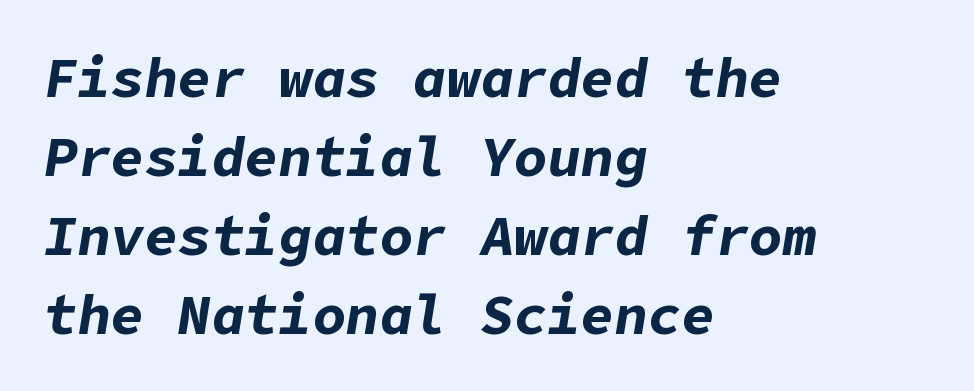
The image shows 56 px bold type, italic (leaning right); set left-aligned, normal line spacing (1.41x), normal letter spacing, not underlined; low stroke contrast and a medium x-height.
